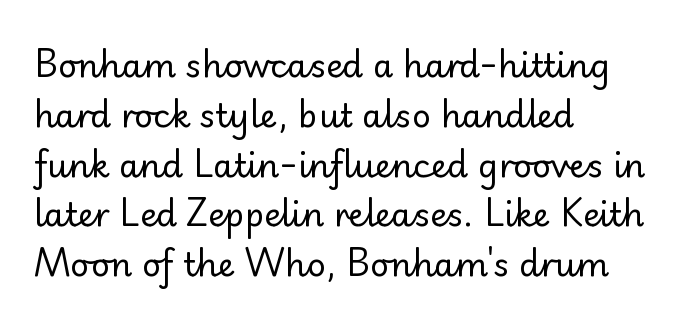
No word sits above an underline. Nothing unusual about the tracking: characters are spaced as the font intends. The passage is arranged the way most books set body copy — flush left. On a weight scale, this lands at 450 or below. Every character sits straight up, as roman type does.
